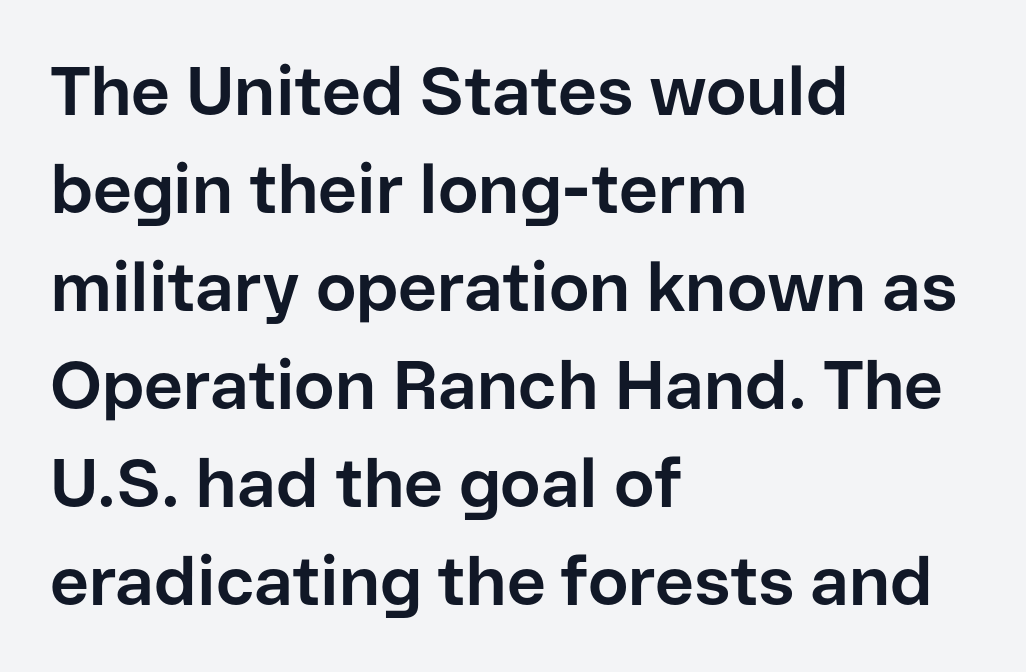
{"serif": "no", "italic": "no", "bold": "yes", "weight": "bold", "width": "normal", "stroke_contrast": "low", "x_height": "medium", "monospaced": "no", "underline": "no", "align": "left", "line_spacing": "normal", "line_spacing_ratio": 1.44, "letter_spacing": "normal", "letter_spacing_em": 0.0, "glyph_px": 68}
